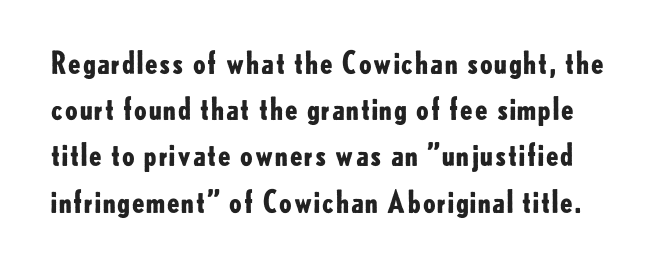
{"serif": "no", "italic": "no", "bold": "yes", "weight": "bold", "width": "normal", "stroke_contrast": "low", "x_height": "small", "monospaced": "no", "underline": "no", "line_spacing": "normal", "line_spacing_ratio": 1.54, "letter_spacing": "normal", "letter_spacing_em": 0.0, "glyph_px": 30}
